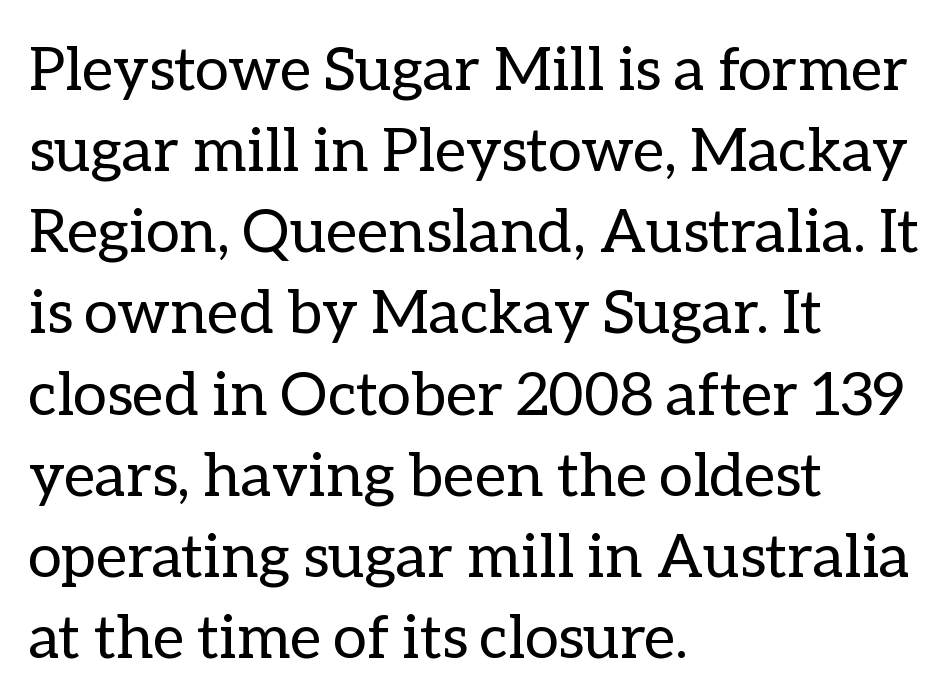
{"italic": "no", "bold": "no", "weight": "regular", "width": "normal", "stroke_contrast": "low", "x_height": "medium", "monospaced": "no", "underline": "no", "align": "left", "line_spacing": "normal", "line_spacing_ratio": 1.33, "letter_spacing": "normal", "letter_spacing_em": 0.0, "glyph_px": 61}
